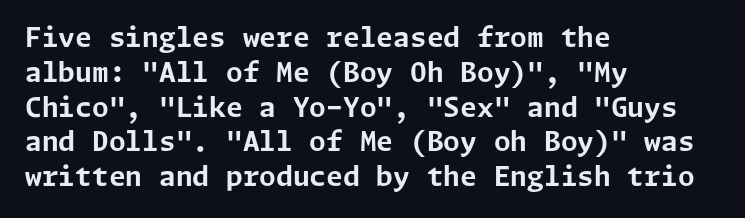
{"italic": "no", "bold": "yes", "underline": "no", "align": "left", "line_spacing": "normal", "line_spacing_ratio": 1.29, "letter_spacing": "normal", "letter_spacing_em": 0.0, "glyph_px": 27}
